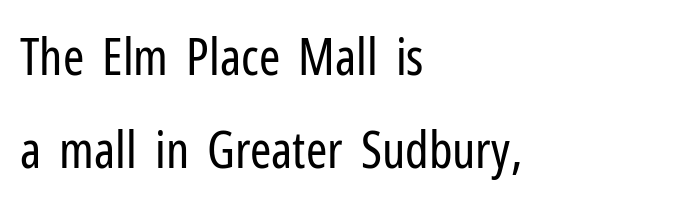
The image shows 51 px regular-weight, condensed sans-serif type, upright; set left-aligned, line spacing 1.83x, normal letter spacing, not underlined; low stroke contrast and a medium x-height.
